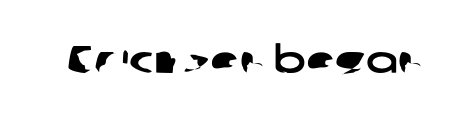
Q: Is the typeface a serif or a sans-serif typeface? A: Sans-serif.
Q: Is the text underlined? A: No.
Q: Is the spacing between letters normal or unusually wide? A: Normal.
Q: Width (condensed, normal, or wide)? A: Wide.
Q: Stroke contrast? A: Low.
Q: x-height? A: Medium.
Q: Monospaced? A: No.
